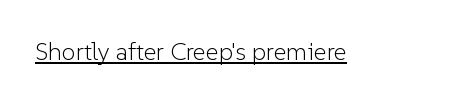
The letterforms sit at book weight or below. Posture: upright roman. Here the glyphs are tracked normally, forming tight word shapes. The words here are underlined.
